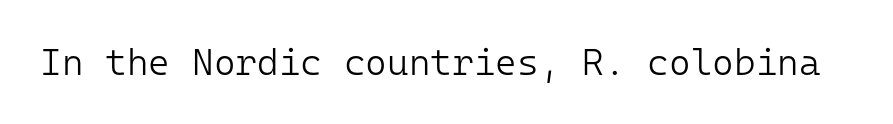
Q: Is the text bold? A: No.
Q: Is the text italic (slanted)? A: No, it is upright.
Q: Is the typeface a serif or a sans-serif typeface? A: Sans-serif.
Q: Is the text underlined? A: No.
Q: Is the spacing between letters normal or unusually wide? A: Normal.
Q: Width (condensed, normal, or wide)? A: Normal.
Q: Stroke contrast? A: Low.
Q: x-height? A: Medium.
Q: Monospaced? A: Yes.
